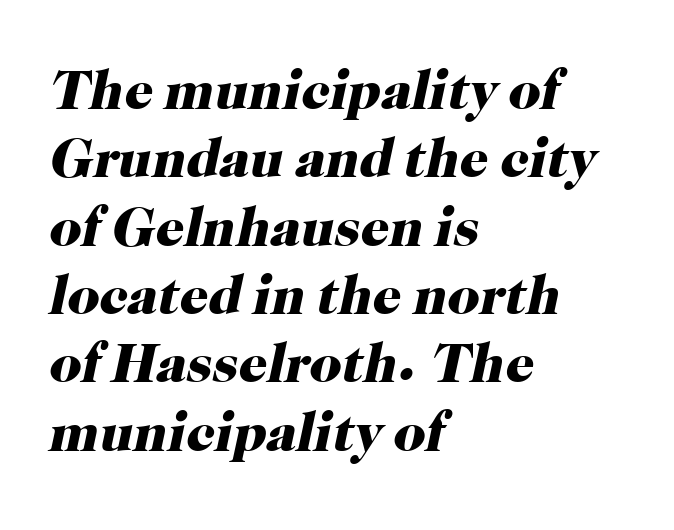
The image shows 56 px heavy serif type, italic (leaning right); set left-aligned, line spacing 1.22x, normal letter spacing, not underlined; high stroke contrast and a medium x-height.
